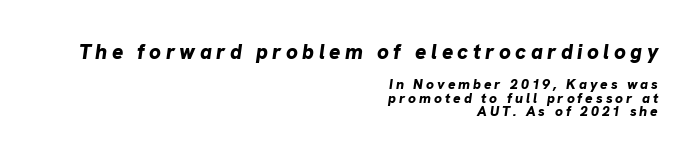
Bigger letters appear in the top chunk; the bottom chunk is reduced. Is the block centered? No — it sits flush against the right margin. Summary of vertical rhythm: compact, with narrow interline spacing. Every character sits at an angle, as italics do. How are the letters spaced? Widely, with obvious added tracking.
